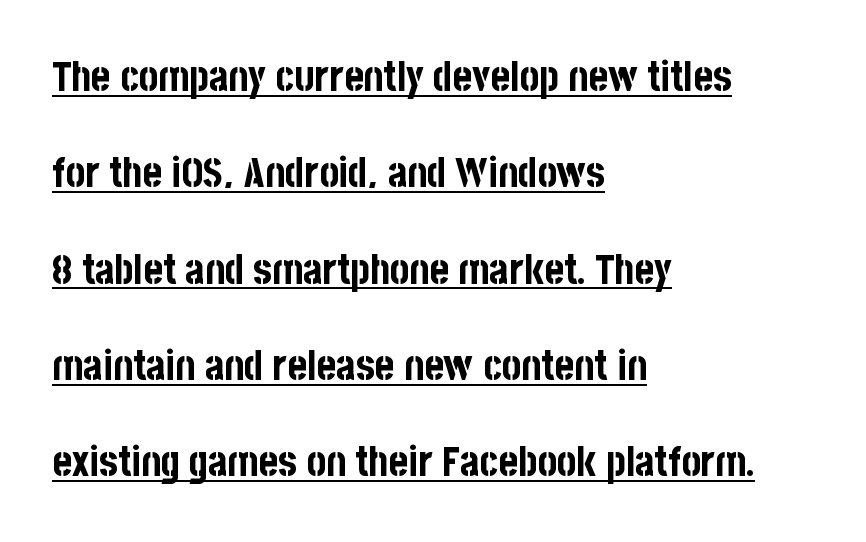
Q: Is the text bold? A: Yes.
Q: Is the text italic (slanted)? A: No, it is upright.
Q: Is the typeface a serif or a sans-serif typeface? A: Sans-serif.
Q: Is the text underlined? A: Yes.
Q: How is the paragraph aligned? A: Left-aligned.
Q: Is the spacing between letters normal or unusually wide? A: Normal.
Q: Is the spacing between lines tight, normal or loose? A: Loose.
Q: Width (condensed, normal, or wide)? A: Condensed.
Q: Stroke contrast? A: Low.
Q: x-height? A: Large.
Q: Monospaced? A: No.
